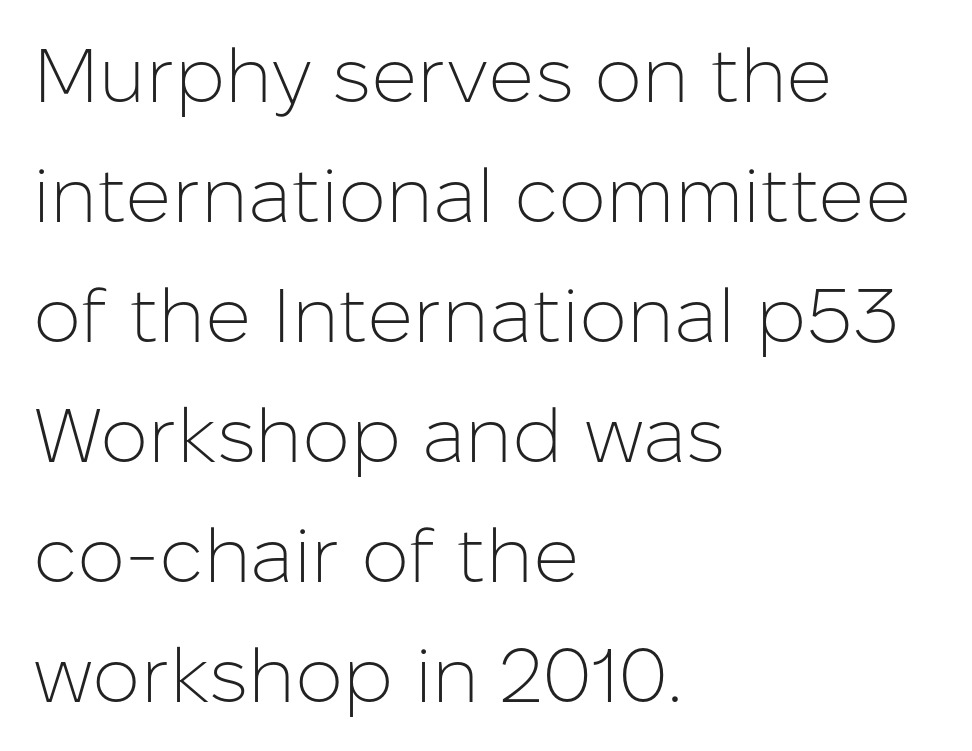
{"serif": "no", "italic": "no", "bold": "no", "weight": "light", "width": "normal", "stroke_contrast": "low", "x_height": "medium", "monospaced": "no", "underline": "no", "align": "left", "line_spacing": "normal", "line_spacing_ratio": 1.58, "letter_spacing": "normal", "letter_spacing_em": 0.0, "glyph_px": 76}
